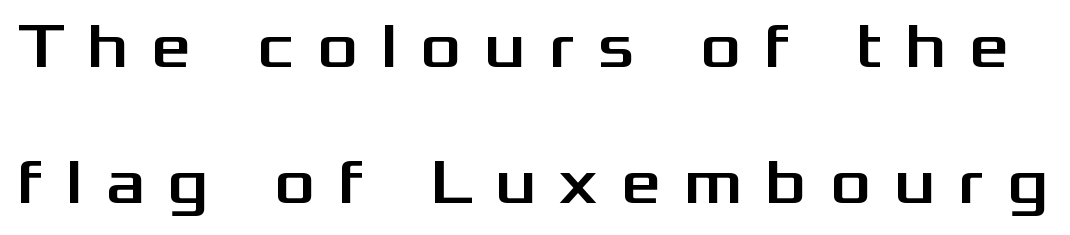
Q: Is the text italic (slanted)? A: No, it is upright.
Q: Is the typeface a serif or a sans-serif typeface? A: Sans-serif.
Q: Is the text underlined? A: No.
Q: Is the spacing between letters normal or unusually wide? A: Unusually wide.
Q: Is the spacing between lines tight, normal or loose? A: Loose.
Q: Width (condensed, normal, or wide)? A: Wide.
Q: Stroke contrast? A: Medium.
Q: x-height? A: Medium.
Q: Monospaced? A: No.
